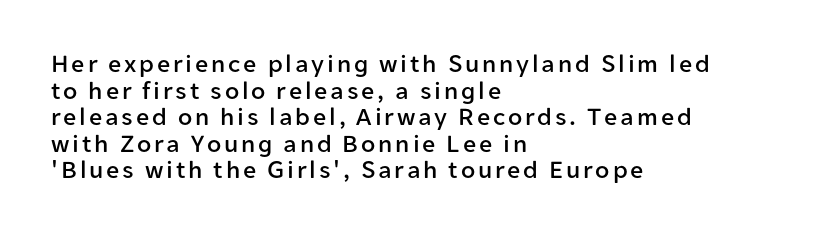
The leading is snug, giving the passage a crowded texture. Italic: no, the glyphs are upright roman. The space directly below the letters is spotless. The paragraph shown leans on its left margin.
